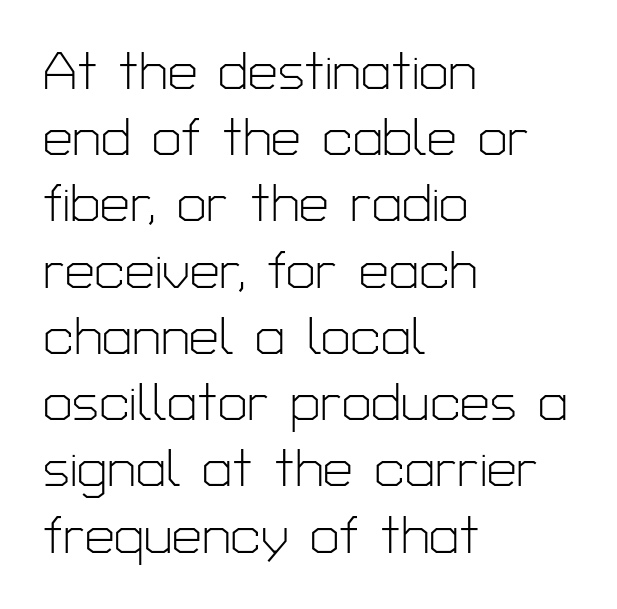
Unbolded letterforms with no extra heft. Designer's note — italics off, roman on. Honestly, there is no underline to notice here at all. If you drew a ruler down the left edge, every line would touch it.
